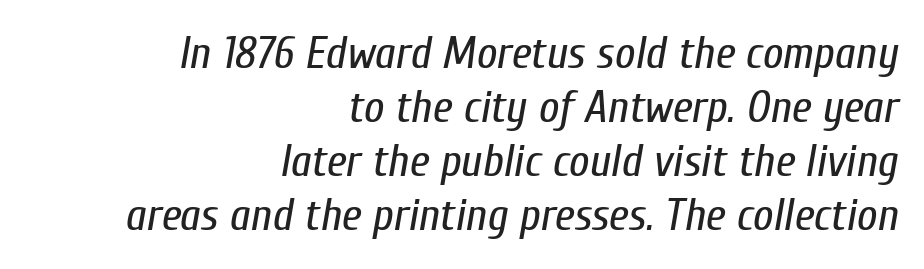
{"italic": "yes", "lean": "right", "slant_degrees": 10, "bold": "no", "weight": "regular", "width": "condensed", "stroke_contrast": "low", "x_height": "medium", "monospaced": "no", "underline": "no", "align": "right", "line_spacing_ratio": 1.2, "letter_spacing": "normal", "letter_spacing_em": 0.0, "glyph_px": 45}
